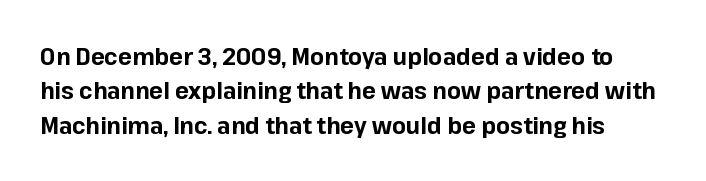
Q: Is the text bold? A: Yes.
Q: Is the text italic (slanted)? A: No, it is upright.
Q: Is the text underlined? A: No.
Q: Is the spacing between letters normal or unusually wide? A: Normal.
Q: Is the spacing between lines tight, normal or loose? A: Normal.
